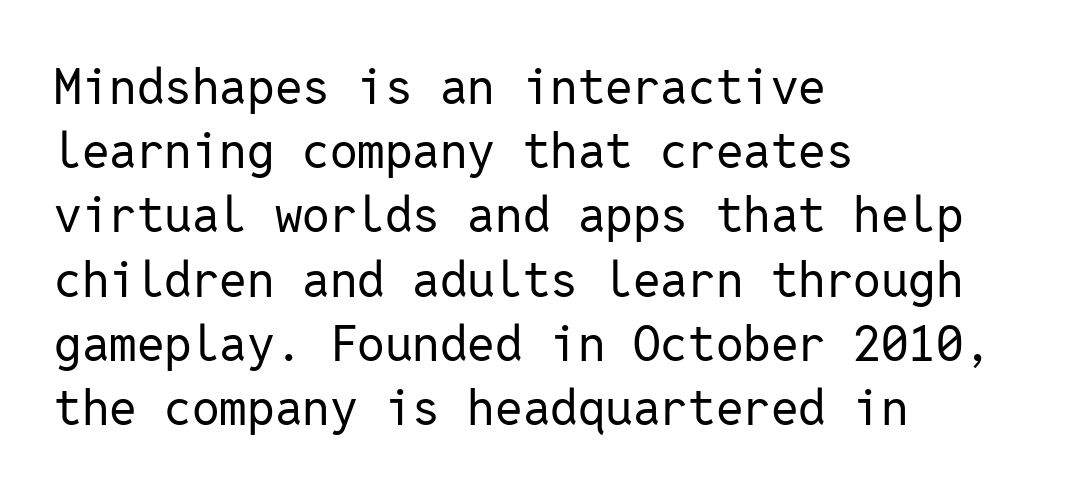
Q: Is the text bold? A: No.
Q: Is the text italic (slanted)? A: No, it is upright.
Q: Is the typeface a serif or a sans-serif typeface? A: Sans-serif.
Q: Is the text underlined? A: No.
Q: How is the paragraph aligned? A: Left-aligned.
Q: Is the spacing between letters normal or unusually wide? A: Normal.
Q: Is the spacing between lines tight, normal or loose? A: Normal.
Q: Width (condensed, normal, or wide)? A: Normal.
Q: Stroke contrast? A: Low.
Q: x-height? A: Medium.
Q: Monospaced? A: Yes.
